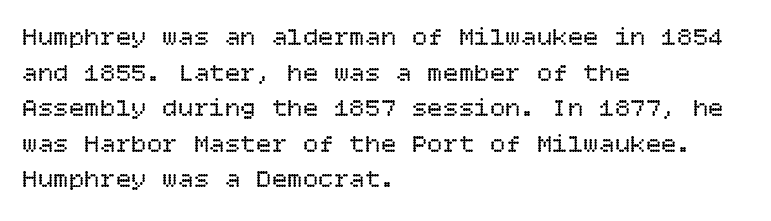
The image shows 26 px text type, upright; set left-aligned, normal line spacing (1.37x), normal letter spacing, not underlined.
